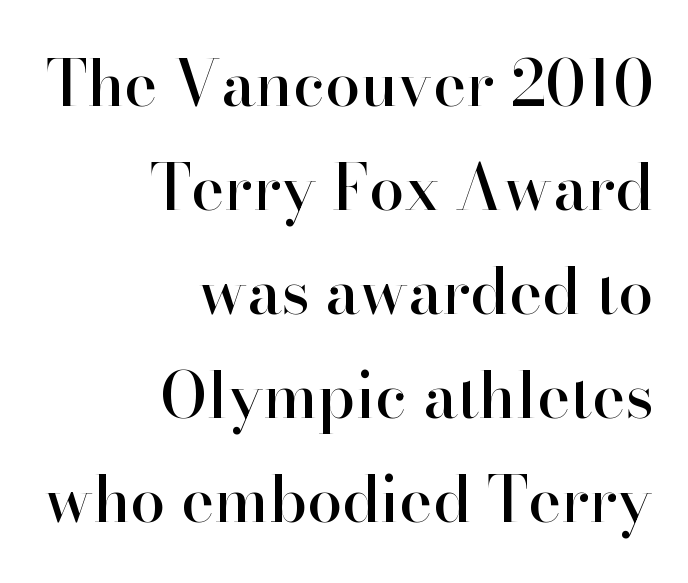
{"serif": "yes", "italic": "no", "width": "normal", "stroke_contrast": "high", "x_height": "small", "monospaced": "no", "underline": "no", "align": "right", "line_spacing": "normal", "line_spacing_ratio": 1.65, "letter_spacing": "normal", "letter_spacing_em": 0.0, "glyph_px": 63}
